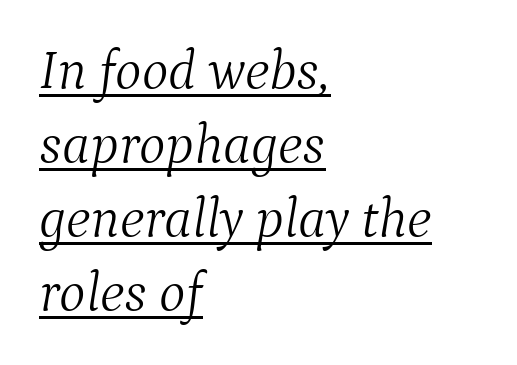
Q: Is the text bold? A: No.
Q: Is the text italic (slanted)? A: Yes, it leans right by about 9 degrees.
Q: Is the typeface a serif or a sans-serif typeface? A: Serif.
Q: Is the text underlined? A: Yes.
Q: How is the paragraph aligned? A: Left-aligned.
Q: Is the spacing between letters normal or unusually wide? A: Normal.
Q: Is the spacing between lines tight, normal or loose? A: Normal.
Q: Width (condensed, normal, or wide)? A: Normal.
Q: Stroke contrast? A: Medium.
Q: x-height? A: Medium.
Q: Monospaced? A: No.
